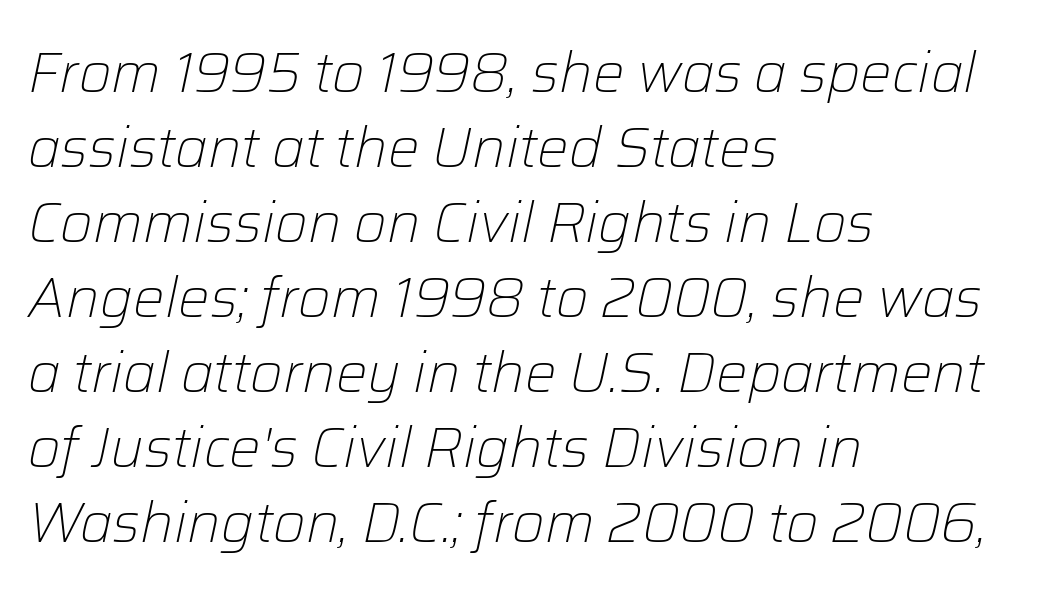
Q: Is the text bold? A: No.
Q: Is the text italic (slanted)? A: Yes, it leans right by about 12 degrees.
Q: Is the text underlined? A: No.
Q: How is the paragraph aligned? A: Left-aligned.
Q: Is the spacing between letters normal or unusually wide? A: Normal.
Q: Is the spacing between lines tight, normal or loose? A: Normal.
Q: Width (condensed, normal, or wide)? A: Normal.
Q: Stroke contrast? A: Low.
Q: x-height? A: Medium.
Q: Monospaced? A: No.
